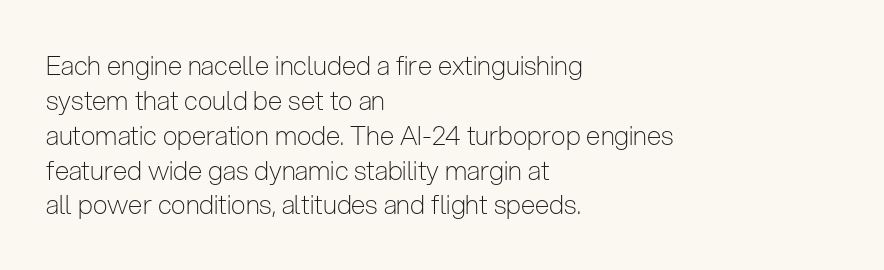
Q: Is the text bold? A: No.
Q: Is the text italic (slanted)? A: No, it is upright.
Q: Is the text underlined? A: No.
Q: How is the paragraph aligned? A: Left-aligned.
Q: Is the spacing between letters normal or unusually wide? A: Normal.
Q: Is the spacing between lines tight, normal or loose? A: Normal.
